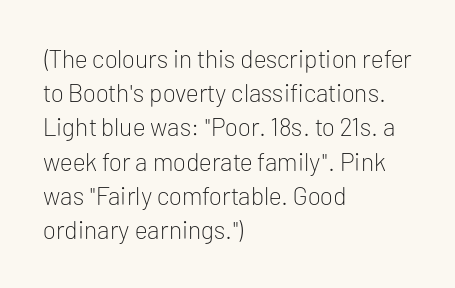
Q: Is the text bold? A: No.
Q: Is the text italic (slanted)? A: No, it is upright.
Q: Is the text underlined? A: No.
Q: How is the paragraph aligned? A: Left-aligned.
Q: Is the spacing between letters normal or unusually wide? A: Normal.
Q: Is the spacing between lines tight, normal or loose? A: Normal.
